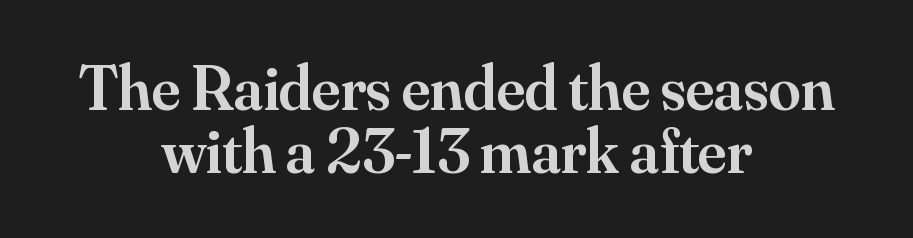
It's the straight-up-and-down kind of type. Reading down the column, the eye jumps only a short way to each next line. How heavy is the stroke? Medium-heavy — a semibold, shy of bold. Unlike a clean sans, this face finishes its strokes with serifs.
